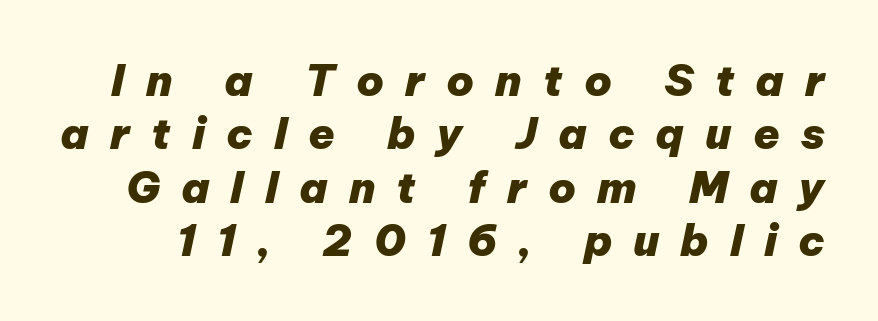
{"italic": "yes", "lean": "right", "slant_degrees": 12, "bold": "yes", "weight": "heavy", "width": "normal", "stroke_contrast": "low", "x_height": "medium", "monospaced": "no", "underline": "no", "line_spacing_ratio": 1.24, "letter_spacing": "wide", "letter_spacing_em": 0.49, "glyph_px": 43}
